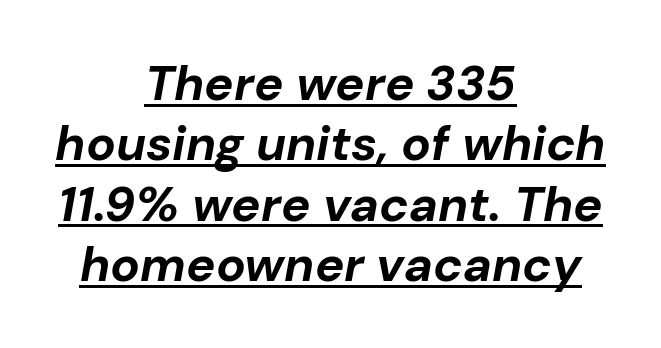
The image shows 49 px bold type, italic (leaning right); set centered, line spacing 1.23x, normal letter spacing, underlined; low stroke contrast and a medium x-height.
